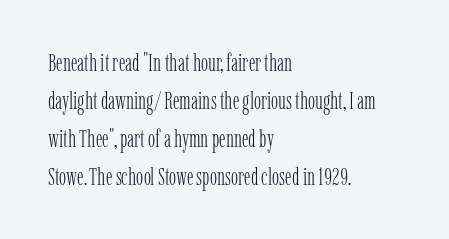
Q: Is the text bold? A: No.
Q: Is the text italic (slanted)? A: No, it is upright.
Q: Is the text underlined? A: No.
Q: How is the paragraph aligned? A: Left-aligned.
Q: Is the spacing between letters normal or unusually wide? A: Normal.
Q: Is the spacing between lines tight, normal or loose? A: Normal.
